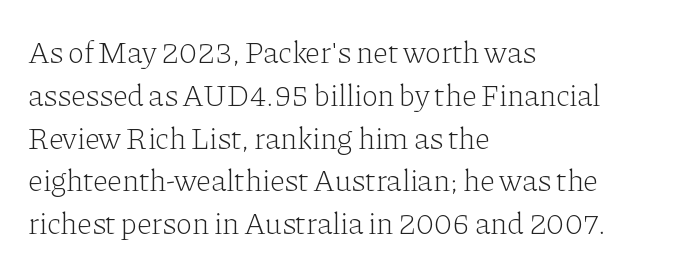
The image shows 31 px light serif type, upright; set left-aligned, normal line spacing (1.38x), normal letter spacing, not underlined; low stroke contrast and a medium x-height.
